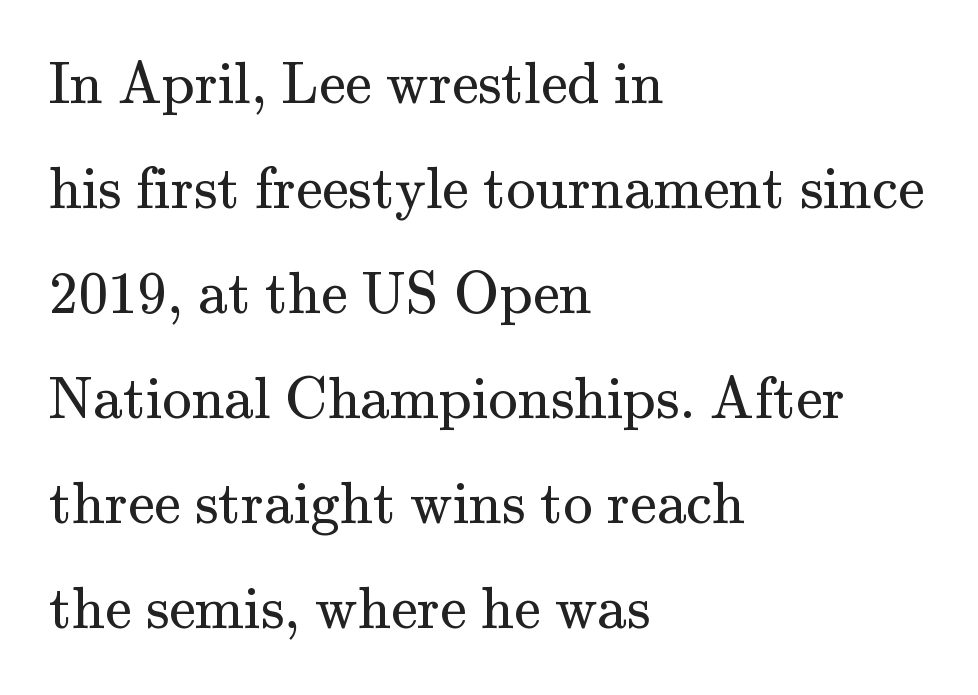
Q: Is the text bold? A: No.
Q: Is the text italic (slanted)? A: No, it is upright.
Q: Is the typeface a serif or a sans-serif typeface? A: Serif.
Q: Is the text underlined? A: No.
Q: How is the paragraph aligned? A: Left-aligned.
Q: Is the spacing between letters normal or unusually wide? A: Normal.
Q: Width (condensed, normal, or wide)? A: Normal.
Q: Stroke contrast? A: Medium.
Q: x-height? A: Small.
Q: Monospaced? A: No.
